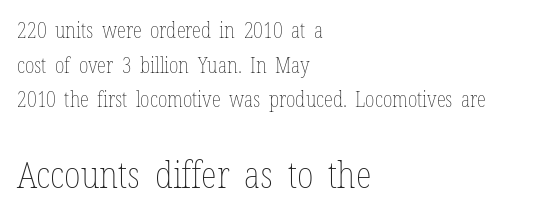
Is the block centered? No — it sits flush against the left margin. The strokes carry an ordinary text weight at most. How would I describe the line gaps? Plain and ordinary. Typesetter's note — lower block bumped up in size, upper block left smaller.
